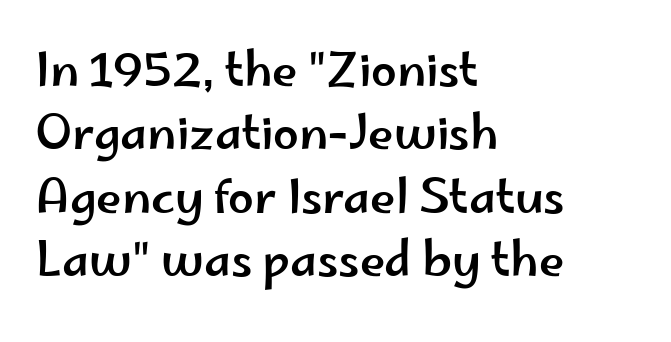
Q: Is the text italic (slanted)? A: No, it is upright.
Q: Is the typeface a serif or a sans-serif typeface? A: Sans-serif.
Q: Is the text underlined? A: No.
Q: How is the paragraph aligned? A: Left-aligned.
Q: Is the spacing between letters normal or unusually wide? A: Normal.
Q: Is the spacing between lines tight, normal or loose? A: Normal.
Q: Width (condensed, normal, or wide)? A: Wide.
Q: Stroke contrast? A: Low.
Q: x-height? A: Small.
Q: Monospaced? A: No.
